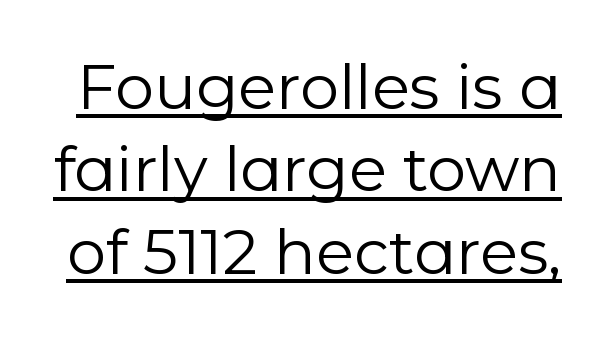
Q: Is the text bold? A: No.
Q: Is the text italic (slanted)? A: No, it is upright.
Q: Is the typeface a serif or a sans-serif typeface? A: Sans-serif.
Q: Is the text underlined? A: Yes.
Q: Is the spacing between letters normal or unusually wide? A: Normal.
Q: Is the spacing between lines tight, normal or loose? A: Normal.
Q: Width (condensed, normal, or wide)? A: Normal.
Q: Stroke contrast? A: Low.
Q: x-height? A: Medium.
Q: Monospaced? A: No.
